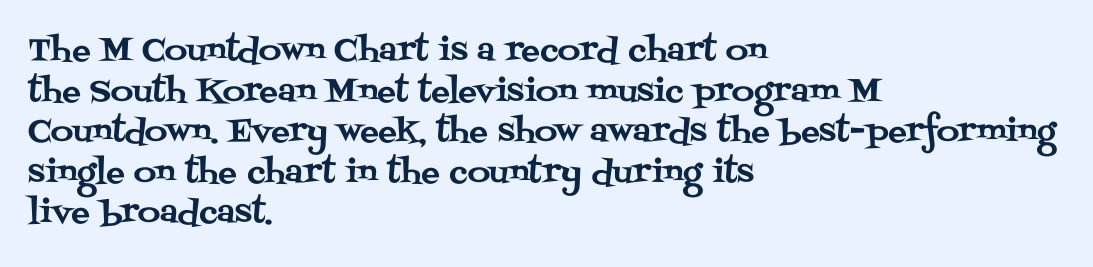
Q: Is the text italic (slanted)? A: No, it is upright.
Q: Is the typeface a serif or a sans-serif typeface? A: Serif.
Q: Is the text underlined? A: No.
Q: How is the paragraph aligned? A: Left-aligned.
Q: Is the spacing between letters normal or unusually wide? A: Normal.
Q: Is the spacing between lines tight, normal or loose? A: Normal.
Q: Width (condensed, normal, or wide)? A: Normal.
Q: Stroke contrast? A: Medium.
Q: x-height? A: Large.
Q: Monospaced? A: No.
